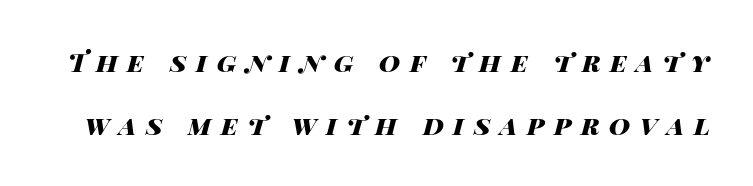
The image shows 26 px bold type, italic (leaning right); set loose line spacing (2.43x), unusually wide letter spacing (+0.37 em), not underlined.
